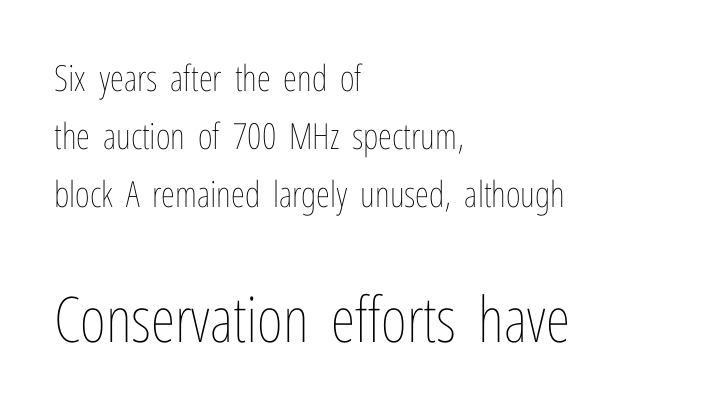
{"italic": "no", "bold": "no", "weight": "thin", "width": "condensed", "stroke_contrast": "low", "x_height": "medium", "monospaced": "no", "underline": "no", "align": "left", "line_spacing": "normal", "line_spacing_ratio": 1.61, "letter_spacing": "normal", "letter_spacing_em": 0.0, "larger_block": "second", "size_ratio": 1.75, "glyph_px": 63}
